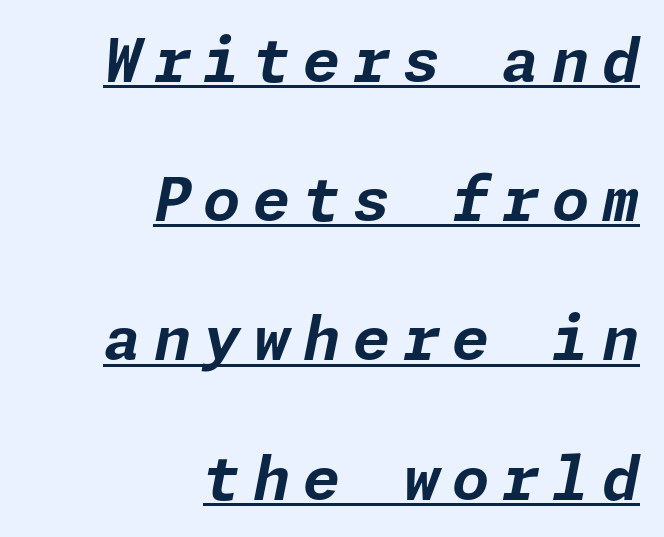
If you drew a line through each stem, it would be angled. Vertical spacing — loose. The text block is weighted toward the right margin, trailing off unevenly leftward. Every word sits above its own underline. Each word looks stretched out because of the extra space between its letters. Emphasis by weight is at full strength: bold.
